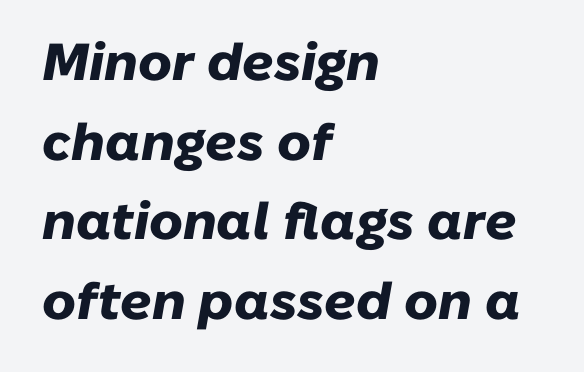
{"italic": "yes", "lean": "right", "slant_degrees": 10, "bold": "yes", "weight": "heavy", "width": "normal", "stroke_contrast": "low", "x_height": "medium", "monospaced": "no", "underline": "no", "align": "left", "line_spacing": "normal", "line_spacing_ratio": 1.53, "letter_spacing": "normal", "letter_spacing_em": 0.0, "glyph_px": 52}
